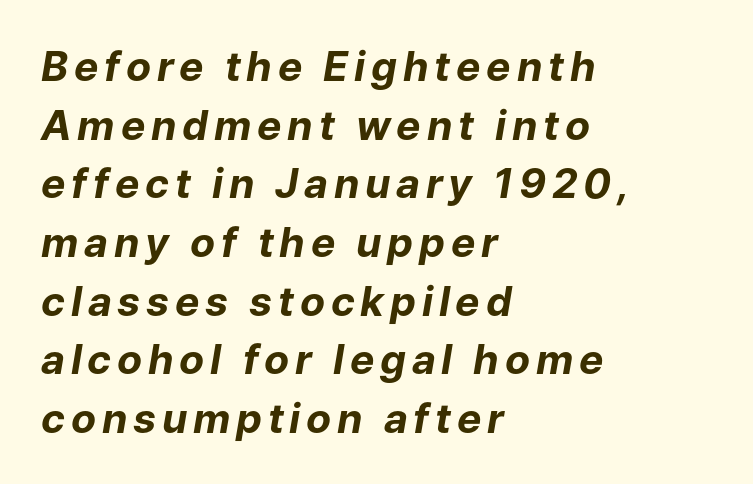
The passage shown is emphatically bold. Every character sits at an angle, as italics do. Leading matches the norm, producing a regular column. If you drew a ruler down the left edge, every line would touch it. The foot of each line stays bare and open. The letters advance in unequal steps, a hallmark of proportional type.
